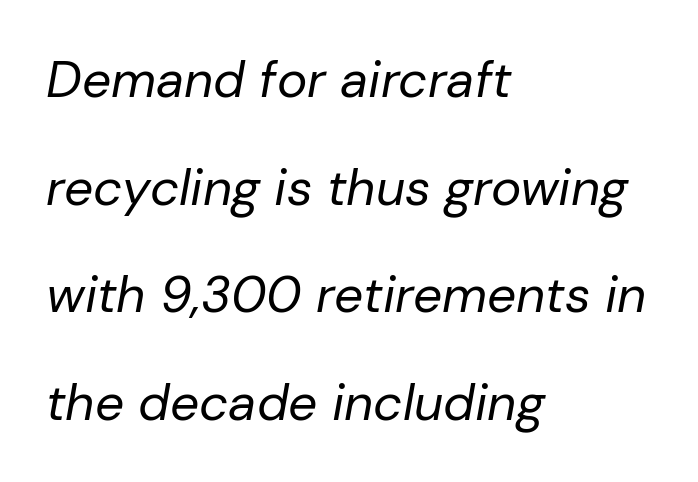
{"italic": "yes", "lean": "right", "slant_degrees": 10, "bold": "no", "weight": "regular", "width": "normal", "stroke_contrast": "low", "x_height": "medium", "monospaced": "no", "underline": "no", "align": "left", "line_spacing": "loose", "line_spacing_ratio": 2.11, "letter_spacing": "normal", "letter_spacing_em": 0.0, "glyph_px": 51}
